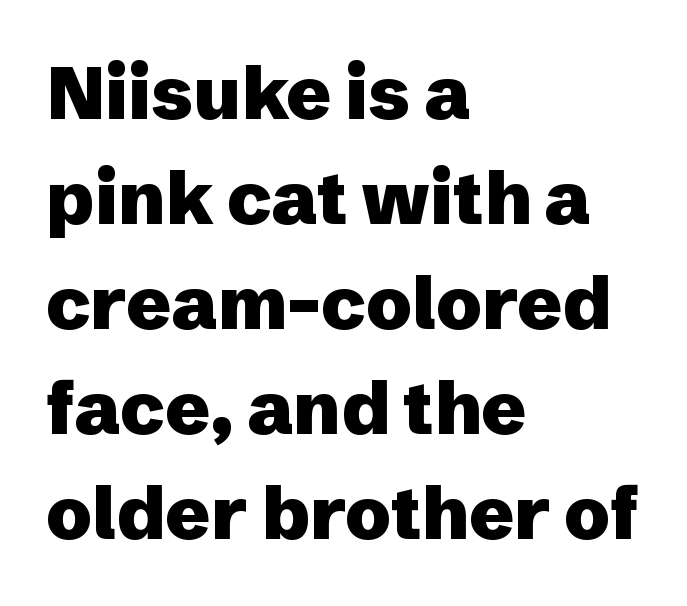
The letters sit at their default tracking, neither squeezed nor spread. The font family rendered here belongs to the sans-serif group. Does the copy run flush right? No — it runs flush left. What weight is shown? A full bold with thick strokes. The rendering uses natural spacing where letterforms have individual widths.
